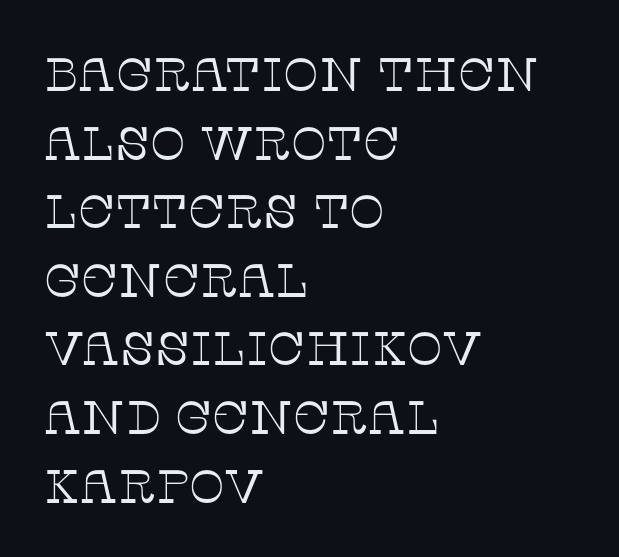
{"serif": "yes", "italic": "no", "bold": "no", "weight": "thin", "width": "normal", "stroke_contrast": "low", "x_height": "large", "monospaced": "no", "underline": "no", "align": "left", "line_spacing": "normal", "line_spacing_ratio": 1.46, "letter_spacing": "normal", "letter_spacing_em": 0.0, "glyph_px": 47}
